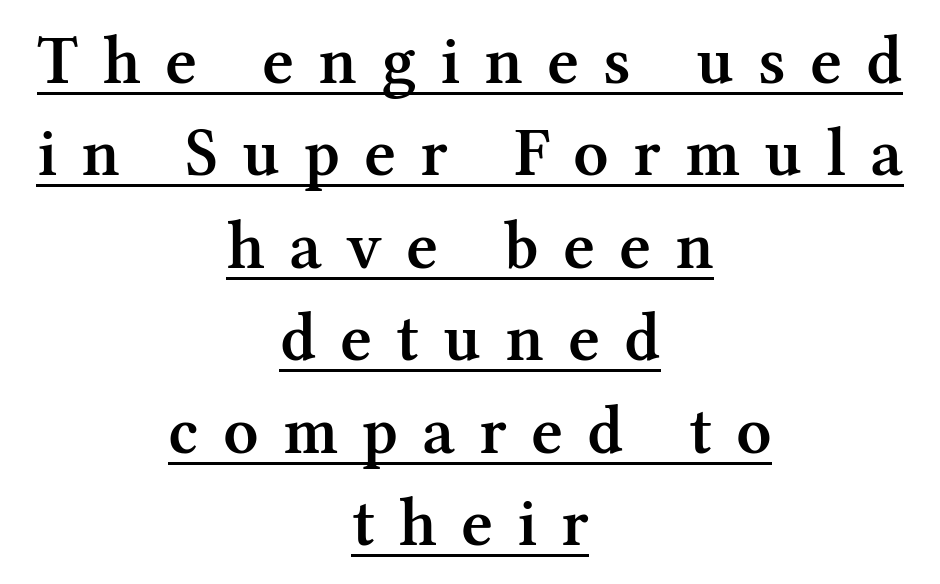
{"serif": "yes", "italic": "no", "bold": "semi", "weight": "semibold", "width": "normal", "stroke_contrast": "medium", "x_height": "medium", "monospaced": "no", "underline": "yes", "align": "center", "line_spacing": "normal", "line_spacing_ratio": 1.34, "letter_spacing": "wide", "letter_spacing_em": 0.35, "glyph_px": 69}
